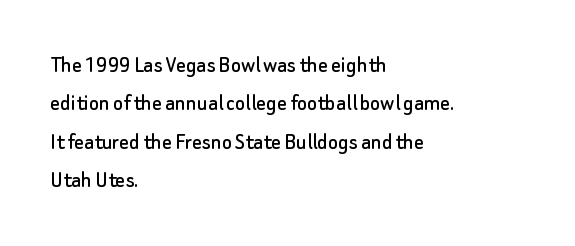
{"italic": "no", "underline": "no", "align": "left", "line_spacing": "normal", "line_spacing_ratio": 1.6, "letter_spacing": "normal", "letter_spacing_em": 0.0, "glyph_px": 24}
